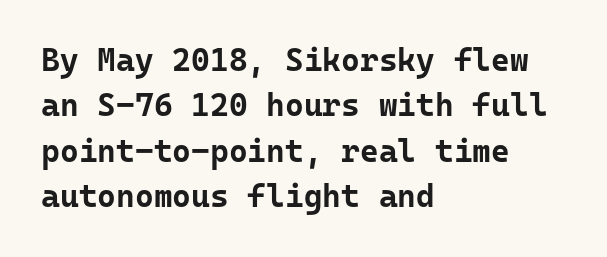
The image shows 32 px bold sans-serif type, upright, monospaced; set left-aligned, normal line spacing (1.42x), normal letter spacing, not underlined; low stroke contrast and a medium x-height.
